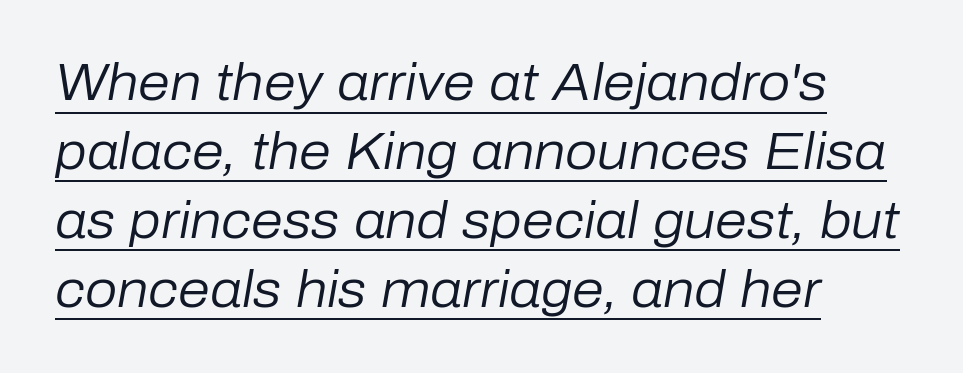
{"italic": "yes", "lean": "right", "slant_degrees": 10, "bold": "no", "weight": "regular", "width": "normal", "stroke_contrast": "low", "x_height": "medium", "monospaced": "no", "underline": "yes", "align": "left", "line_spacing": "normal", "line_spacing_ratio": 1.35, "letter_spacing": "normal", "letter_spacing_em": 0.0, "glyph_px": 51}
